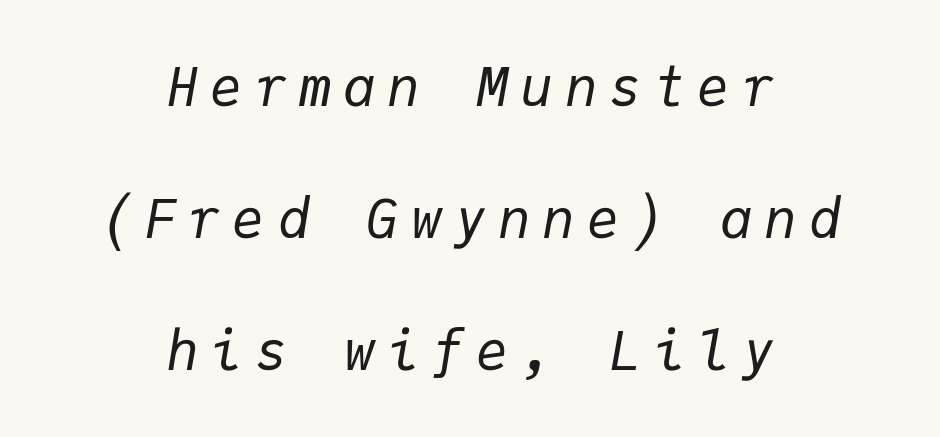
The image shows 54 px regular-weight type, italic (leaning right), monospaced; set centered, loose line spacing (2.44x), unusually wide letter spacing (+0.22 em), not underlined; low stroke contrast and a medium x-height.
